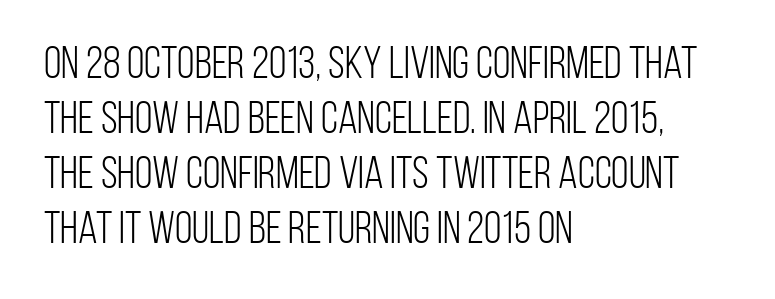
Character widths vary here, with narrow letters taking less room than wide ones. Where is the straight margin? On the left. Every character sits straight up, as roman type does. The letters sit at their default tracking, neither squeezed nor spread. Letters rest on an invisible, unmarked baseline. Vertical stems look standard width or narrower in stroke.
